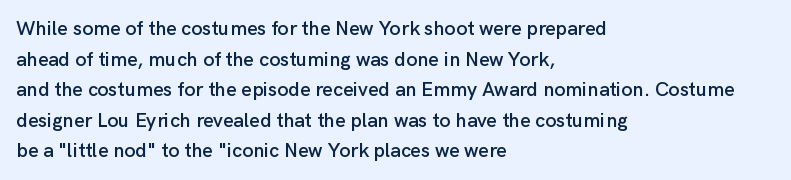
Posture: upright roman. Where is the straight margin? On the left. The passage shown stacks its lines at a standard gap. The passage shown is not underscored anywhere. The tracking reads as untouched default to a designer's eye.
